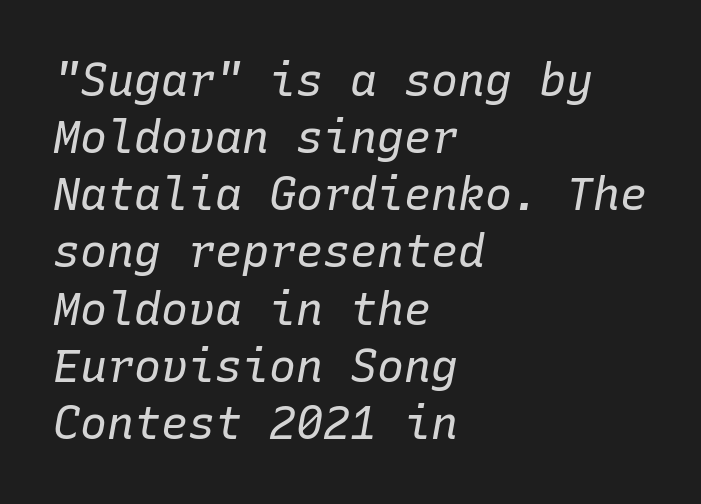
Q: Is the text bold? A: No.
Q: Is the text italic (slanted)? A: Yes, it leans right by about 10 degrees.
Q: Is the text underlined? A: No.
Q: How is the paragraph aligned? A: Left-aligned.
Q: Is the spacing between letters normal or unusually wide? A: Normal.
Q: Is the spacing between lines tight, normal or loose? A: Normal.
Q: Width (condensed, normal, or wide)? A: Normal.
Q: Stroke contrast? A: Low.
Q: x-height? A: Medium.
Q: Monospaced? A: Yes.
